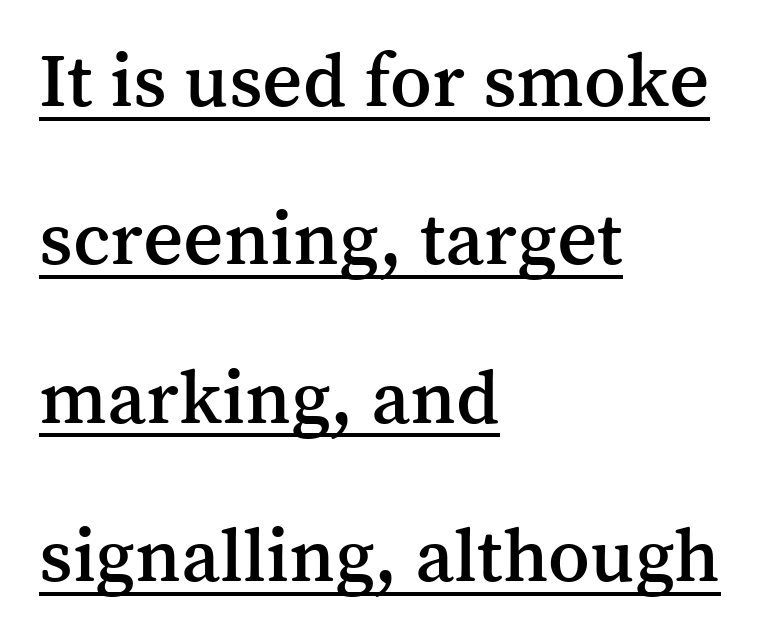
Q: Is the text italic (slanted)? A: No, it is upright.
Q: Is the typeface a serif or a sans-serif typeface? A: Serif.
Q: Is the text underlined? A: Yes.
Q: How is the paragraph aligned? A: Left-aligned.
Q: Is the spacing between letters normal or unusually wide? A: Normal.
Q: Is the spacing between lines tight, normal or loose? A: Loose.
Q: Width (condensed, normal, or wide)? A: Normal.
Q: Stroke contrast? A: Medium.
Q: x-height? A: Medium.
Q: Monospaced? A: No.
